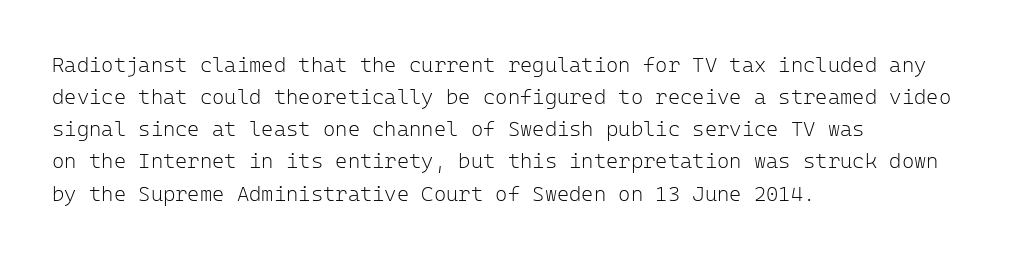
{"italic": "no", "bold": "no", "underline": "no", "align": "left", "line_spacing": "normal", "line_spacing_ratio": 1.53, "letter_spacing": "normal", "letter_spacing_em": 0.0, "glyph_px": 21}
